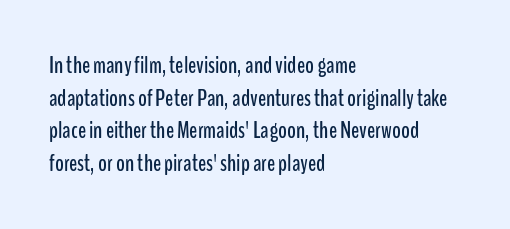
The image shows 24 px text type, upright; set left-aligned, normal line spacing (1.36x), normal letter spacing, not underlined.
